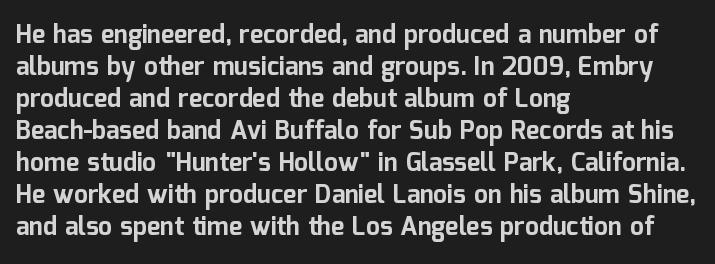
Q: Is the text bold? A: Yes.
Q: Is the text italic (slanted)? A: No, it is upright.
Q: Is the text underlined? A: No.
Q: How is the paragraph aligned? A: Left-aligned.
Q: Is the spacing between letters normal or unusually wide? A: Normal.
Q: Is the spacing between lines tight, normal or loose? A: Normal.
